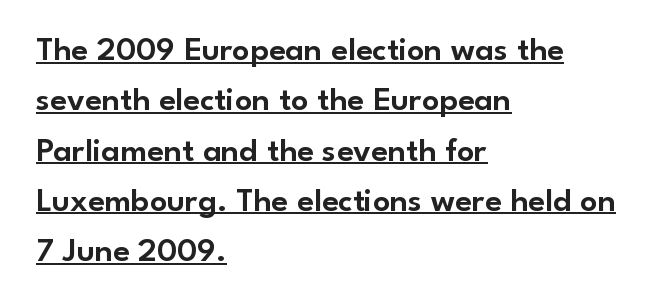
{"serif": "no", "italic": "no", "width": "normal", "stroke_contrast": "low", "x_height": "small", "monospaced": "no", "underline": "yes", "align": "left", "line_spacing": "normal", "line_spacing_ratio": 1.48, "letter_spacing": "normal", "letter_spacing_em": 0.0, "glyph_px": 34}
